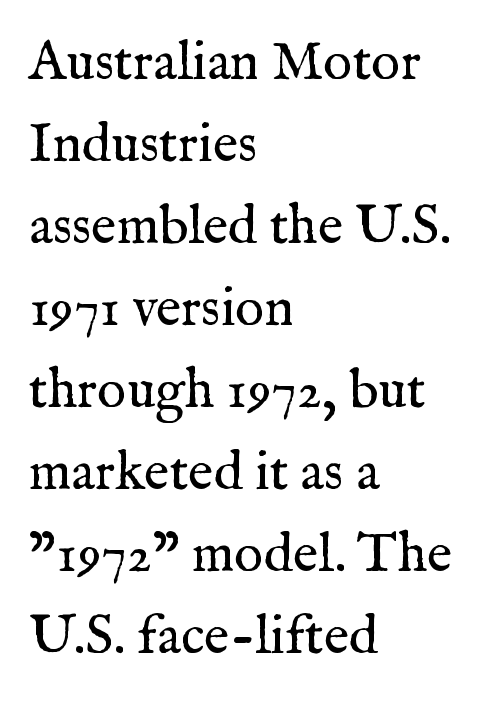
Q: Is the text bold? A: No.
Q: Is the text italic (slanted)? A: No, it is upright.
Q: Is the typeface a serif or a sans-serif typeface? A: Serif.
Q: Is the text underlined? A: No.
Q: How is the paragraph aligned? A: Left-aligned.
Q: Is the spacing between letters normal or unusually wide? A: Normal.
Q: Is the spacing between lines tight, normal or loose? A: Normal.
Q: Width (condensed, normal, or wide)? A: Normal.
Q: Stroke contrast? A: Medium.
Q: x-height? A: Medium.
Q: Monospaced? A: No.
